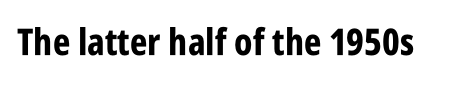
{"serif": "no", "italic": "no", "bold": "yes", "weight": "bold", "width": "condensed", "stroke_contrast": "low", "x_height": "large", "monospaced": "no", "underline": "no", "letter_spacing": "normal", "letter_spacing_em": 0.0, "glyph_px": 37}
